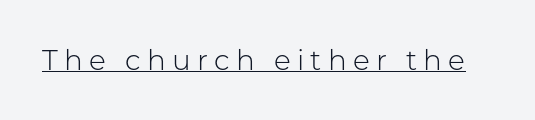
{"serif": "no", "italic": "no", "bold": "no", "weight": "light", "width": "normal", "stroke_contrast": "low", "x_height": "medium", "monospaced": "no", "underline": "yes", "letter_spacing": "wide", "letter_spacing_em": 0.22, "glyph_px": 28}
